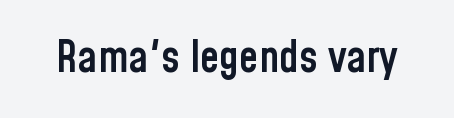
{"serif": "no", "italic": "no", "bold": "semi", "weight": "semibold", "width": "condensed", "stroke_contrast": "low", "x_height": "medium", "monospaced": "no", "underline": "no", "letter_spacing": "normal", "letter_spacing_em": 0.0, "glyph_px": 44}
